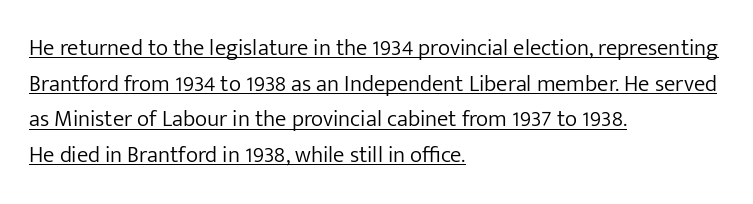
{"italic": "no", "bold": "no", "underline": "yes", "align": "left", "line_spacing": "normal", "line_spacing_ratio": 1.55, "letter_spacing": "normal", "letter_spacing_em": 0.0, "glyph_px": 23}
